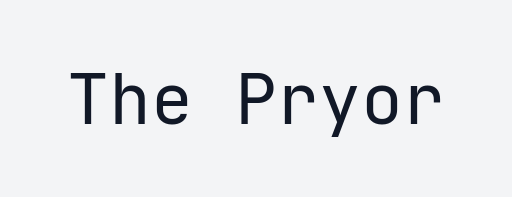
Honestly, the letter spacing is just normal — you wouldn't notice it. Bare-footed words on every line. Note: no serifs on the glyphs. Is there any slant? The stems are plumb. These lines are rendered in a fixed-pitch font.
